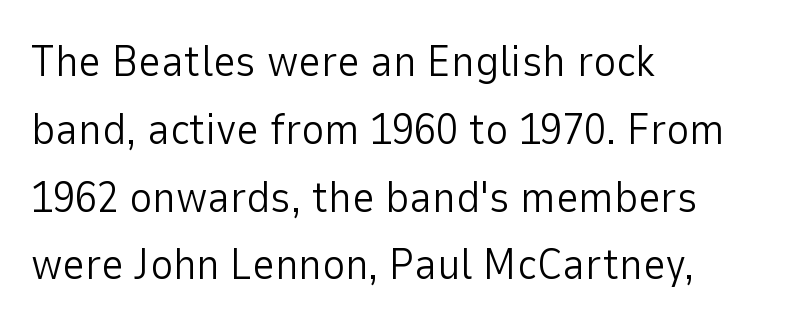
Q: Is the text bold? A: No.
Q: Is the text italic (slanted)? A: No, it is upright.
Q: Is the typeface a serif or a sans-serif typeface? A: Sans-serif.
Q: Is the text underlined? A: No.
Q: How is the paragraph aligned? A: Left-aligned.
Q: Is the spacing between letters normal or unusually wide? A: Normal.
Q: Is the spacing between lines tight, normal or loose? A: Normal.
Q: Width (condensed, normal, or wide)? A: Normal.
Q: Stroke contrast? A: Low.
Q: x-height? A: Medium.
Q: Monospaced? A: No.
